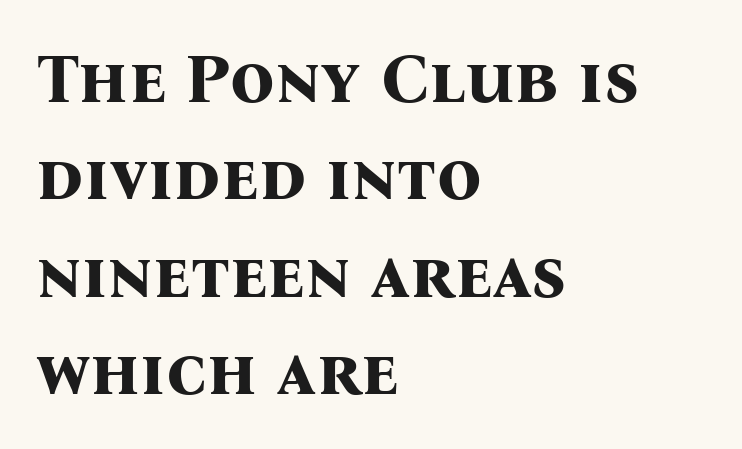
Q: Is the text bold? A: Yes.
Q: Is the text italic (slanted)? A: No, it is upright.
Q: Is the typeface a serif or a sans-serif typeface? A: Serif.
Q: Is the text underlined? A: No.
Q: How is the paragraph aligned? A: Left-aligned.
Q: Is the spacing between letters normal or unusually wide? A: Normal.
Q: Is the spacing between lines tight, normal or loose? A: Normal.
Q: Width (condensed, normal, or wide)? A: Normal.
Q: Stroke contrast? A: Medium.
Q: x-height? A: Medium.
Q: Monospaced? A: No.
